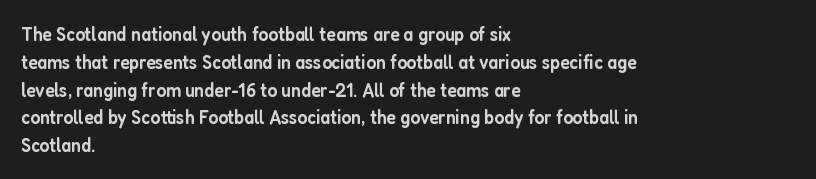
The image shows 20 px text type, upright; set left-aligned, normal line spacing (1.39x), normal letter spacing, not underlined.
